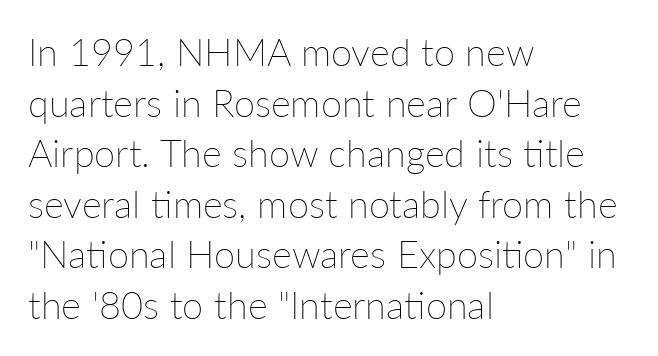
Q: Is the text bold? A: No.
Q: Is the text italic (slanted)? A: No, it is upright.
Q: Is the text underlined? A: No.
Q: How is the paragraph aligned? A: Left-aligned.
Q: Is the spacing between letters normal or unusually wide? A: Normal.
Q: Is the spacing between lines tight, normal or loose? A: Normal.
Q: Width (condensed, normal, or wide)? A: Normal.
Q: Stroke contrast? A: Low.
Q: x-height? A: Medium.
Q: Monospaced? A: No.
